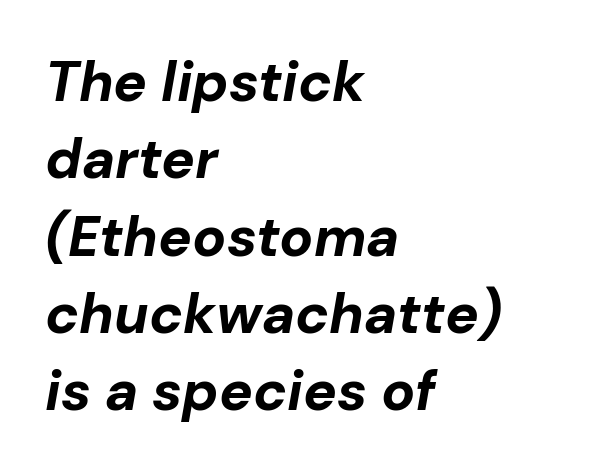
{"italic": "yes", "lean": "right", "slant_degrees": 10, "bold": "yes", "weight": "bold", "width": "normal", "stroke_contrast": "low", "x_height": "medium", "monospaced": "no", "underline": "no", "align": "left", "line_spacing": "normal", "line_spacing_ratio": 1.38, "letter_spacing": "normal", "letter_spacing_em": 0.0, "glyph_px": 56}
